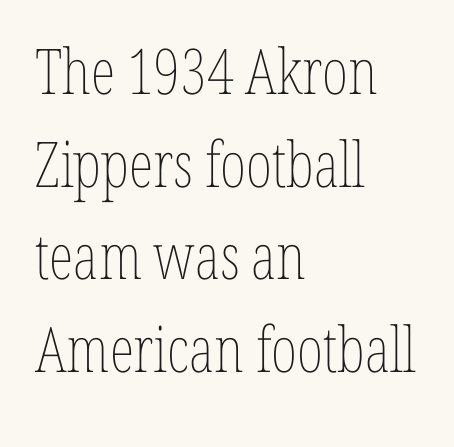
Q: Is the text bold? A: No.
Q: Is the text italic (slanted)? A: No, it is upright.
Q: Is the text underlined? A: No.
Q: How is the paragraph aligned? A: Left-aligned.
Q: Is the spacing between letters normal or unusually wide? A: Normal.
Q: Is the spacing between lines tight, normal or loose? A: Normal.
Q: Width (condensed, normal, or wide)? A: Condensed.
Q: Stroke contrast? A: Low.
Q: x-height? A: Medium.
Q: Monospaced? A: No.
